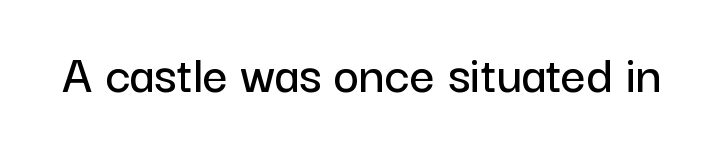
The image shows 55 px sans-serif type, upright; set normal letter spacing, not underlined; low stroke contrast and a medium x-height.
